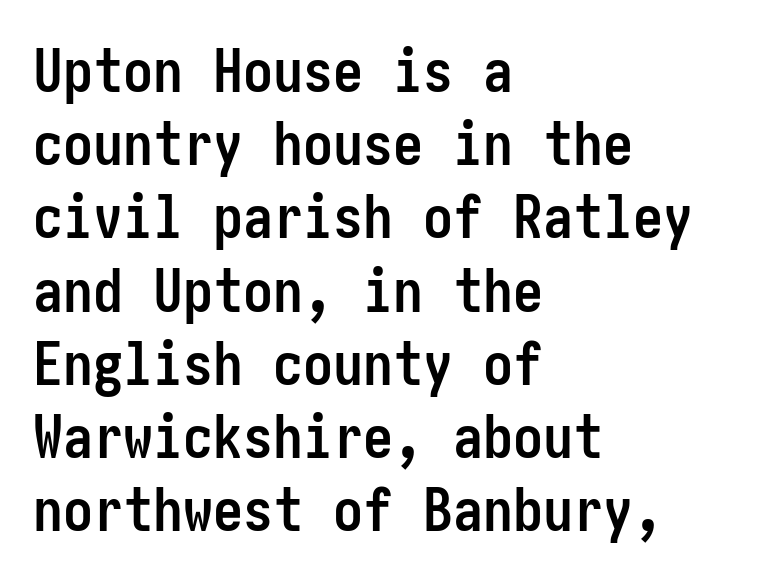
Q: Is the text bold? A: Yes.
Q: Is the text italic (slanted)? A: No, it is upright.
Q: Is the typeface a serif or a sans-serif typeface? A: Sans-serif.
Q: Is the text underlined? A: No.
Q: How is the paragraph aligned? A: Left-aligned.
Q: Is the spacing between letters normal or unusually wide? A: Normal.
Q: Width (condensed, normal, or wide)? A: Condensed.
Q: Stroke contrast? A: Low.
Q: x-height? A: Medium.
